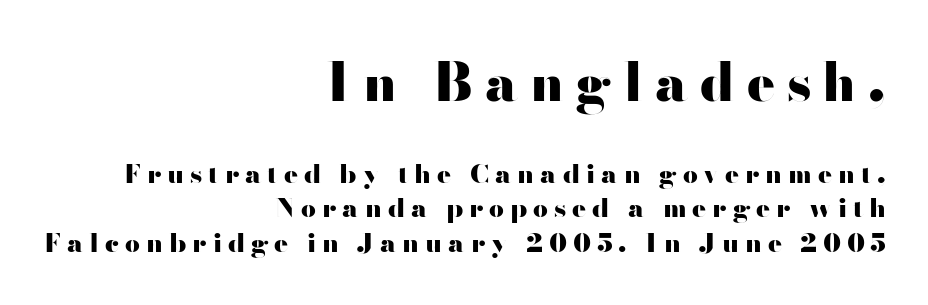
Q: Is the text bold? A: Yes.
Q: Is the text italic (slanted)? A: No, it is upright.
Q: Is the typeface a serif or a sans-serif typeface? A: Serif.
Q: Is the text underlined? A: No.
Q: How is the paragraph aligned? A: Right-aligned.
Q: Is the spacing between letters normal or unusually wide? A: Unusually wide.
Q: Is the spacing between lines tight, normal or loose? A: Normal.
Q: Which block of text is set in a larger size, the first (top) or the second (bottom)? A: The first (top) one.
Q: Width (condensed, normal, or wide)? A: Wide.
Q: Stroke contrast? A: High.
Q: x-height? A: Small.
Q: Monospaced? A: No.
